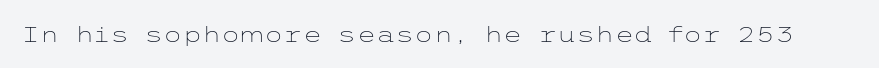
The space directly below the letters is spotless. Quick note: not italic, upright. The line texture is even and compact thanks to regular tracking. These glyphs show unthickened strokes, regular width or finer.
